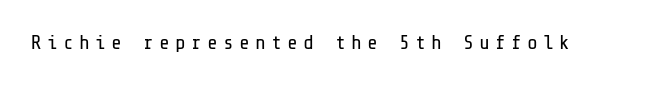
The image shows 20 px text type, upright; set unusually wide letter spacing (+0.26 em), not underlined.
